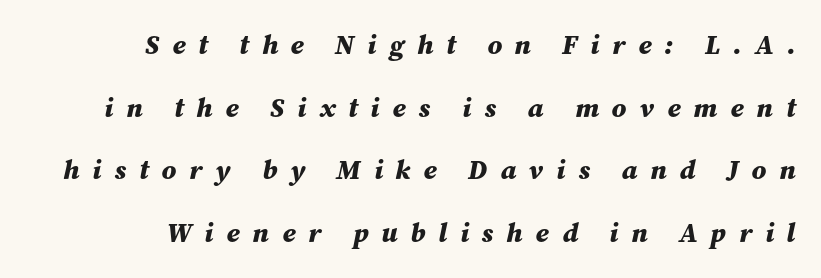
Q: Is the text bold? A: Yes.
Q: Is the text italic (slanted)? A: Yes, it leans right by about 12 degrees.
Q: Is the text underlined? A: No.
Q: How is the paragraph aligned? A: Right-aligned.
Q: Is the spacing between letters normal or unusually wide? A: Unusually wide.
Q: Is the spacing between lines tight, normal or loose? A: Loose.
